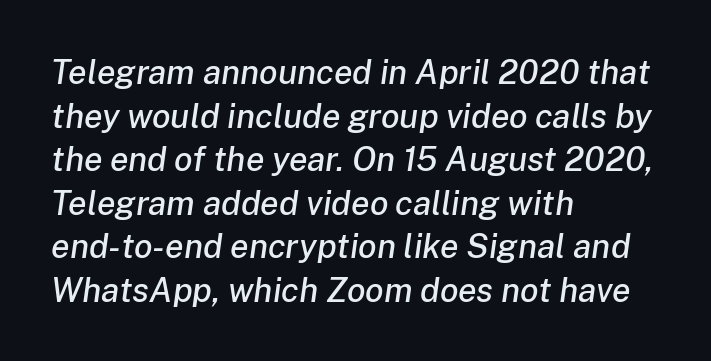
The image shows 34 px text type, italic (leaning right); set left-aligned, normal line spacing (1.28x), normal letter spacing, not underlined; low stroke contrast and a medium x-height.
